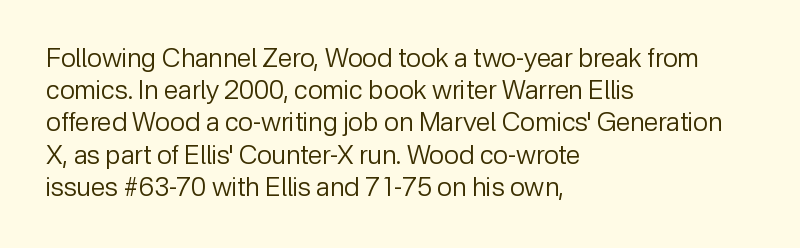
The image shows 26 px text type, upright; set left-aligned, line spacing 1.24x, normal letter spacing, not underlined.
